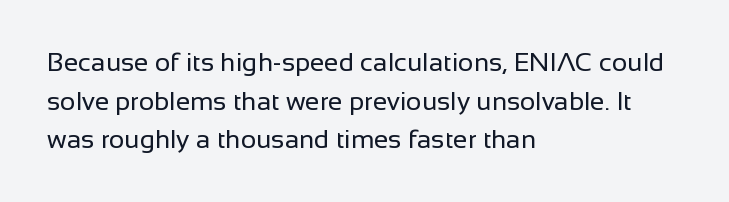
Posture: vertical. The weight tops out at a normal text grade. Words appear dense and cohesive because spacing is normal. If you drew a ruler down the left edge, every line would touch it. Line spacing here is normal. Underline: absent.
